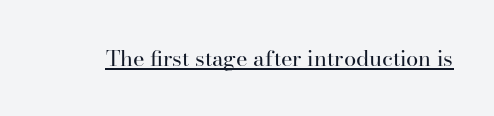
The image shows 22 px text type, upright; set normal letter spacing, underlined.
